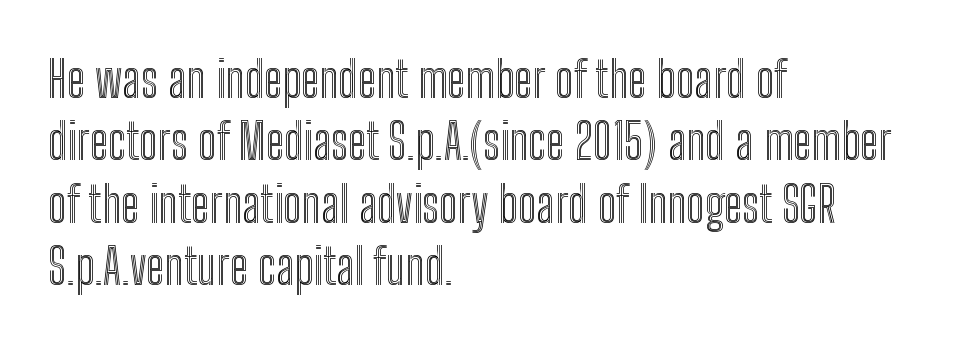
Which margin do the lines hug? The left one — the right edge is uneven. This is roman type, the default non-slanted kind. Do the characters align in a grid? No, the font is proportional. Only glyphs here, with clear space below each row. Summary of vertical rhythm: regular, with standard interline spacing.
